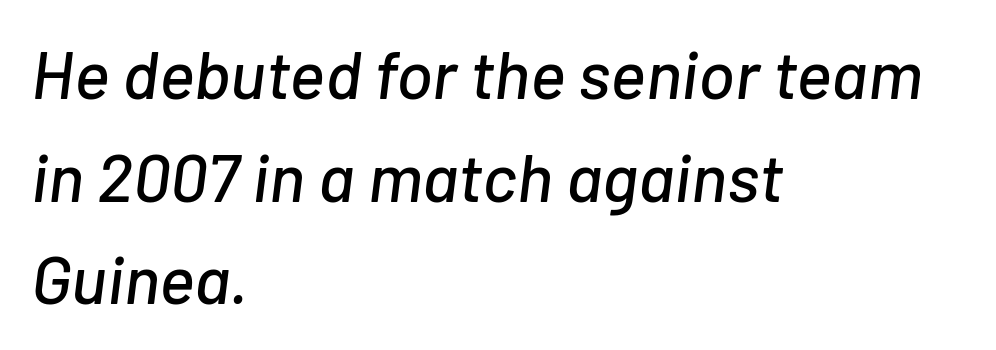
{"italic": "yes", "lean": "right", "slant_degrees": 7, "width": "normal", "stroke_contrast": "low", "x_height": "medium", "monospaced": "no", "underline": "no", "align": "left", "line_spacing": "normal", "line_spacing_ratio": 1.51, "letter_spacing": "normal", "letter_spacing_em": 0.0, "glyph_px": 68}
